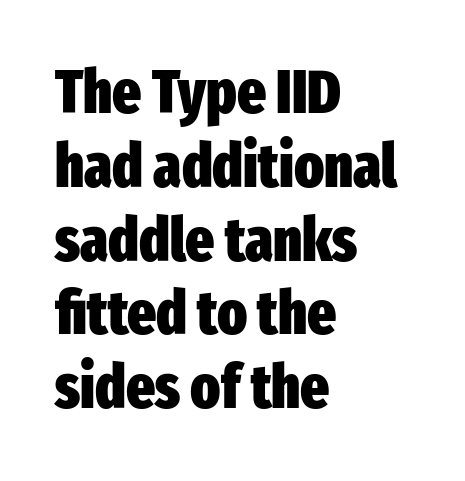
Q: Is the text bold? A: Yes.
Q: Is the text italic (slanted)? A: No, it is upright.
Q: Is the typeface a serif or a sans-serif typeface? A: Sans-serif.
Q: Is the text underlined? A: No.
Q: How is the paragraph aligned? A: Left-aligned.
Q: Is the spacing between letters normal or unusually wide? A: Normal.
Q: Width (condensed, normal, or wide)? A: Condensed.
Q: Stroke contrast? A: Low.
Q: x-height? A: Medium.
Q: Monospaced? A: No.
